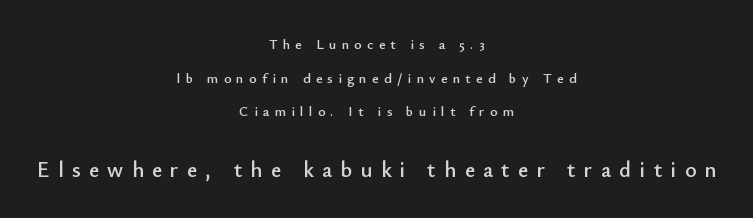
The image shows 22 px text type, upright; set centered, loose line spacing (2.41x), unusually wide letter spacing (+0.38 em), not underlined; the second (bottom) block is 1.57x larger.
